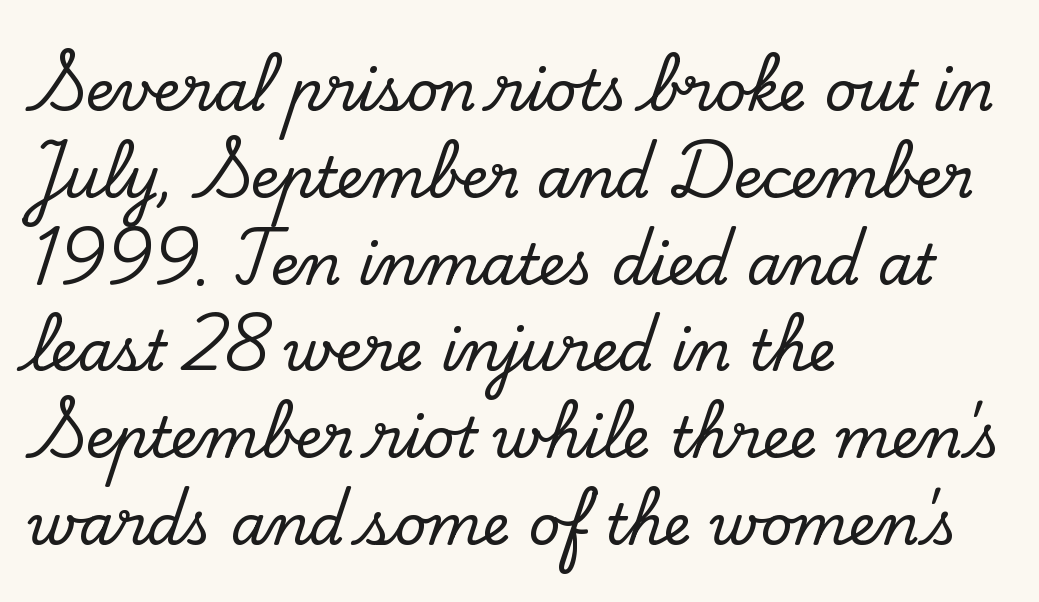
Q: Is the text italic (slanted)? A: Yes.
Q: Is the typeface a serif or a sans-serif typeface? A: Serif.
Q: Is the text underlined? A: No.
Q: How is the paragraph aligned? A: Left-aligned.
Q: Is the spacing between letters normal or unusually wide? A: Normal.
Q: Is the spacing between lines tight, normal or loose? A: Normal.
Q: Width (condensed, normal, or wide)? A: Normal.
Q: Stroke contrast? A: Low.
Q: x-height? A: Small.
Q: Monospaced? A: No.
